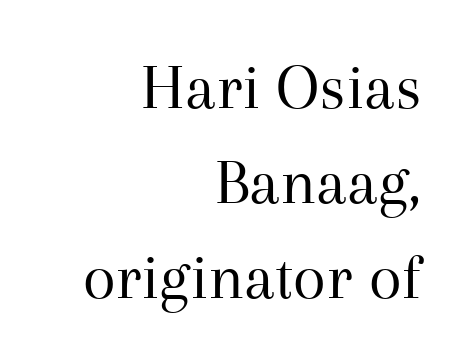
Q: Is the text bold? A: No.
Q: Is the text italic (slanted)? A: No, it is upright.
Q: Is the typeface a serif or a sans-serif typeface? A: Serif.
Q: Is the text underlined? A: No.
Q: How is the paragraph aligned? A: Right-aligned.
Q: Is the spacing between letters normal or unusually wide? A: Normal.
Q: Is the spacing between lines tight, normal or loose? A: Normal.
Q: Width (condensed, normal, or wide)? A: Normal.
Q: Stroke contrast? A: Medium.
Q: x-height? A: Medium.
Q: Monospaced? A: No.
